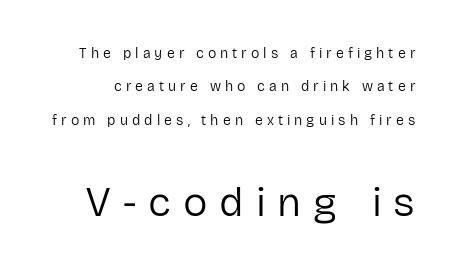
Q: Is the text bold? A: No.
Q: Is the text italic (slanted)? A: No, it is upright.
Q: Is the typeface a serif or a sans-serif typeface? A: Sans-serif.
Q: Is the text underlined? A: No.
Q: Is the spacing between letters normal or unusually wide? A: Unusually wide.
Q: Is the spacing between lines tight, normal or loose? A: Loose.
Q: Which block of text is set in a larger size, the first (top) or the second (bottom)? A: The second (bottom) one.
Q: Width (condensed, normal, or wide)? A: Normal.
Q: Stroke contrast? A: Low.
Q: x-height? A: Medium.
Q: Monospaced? A: No.
